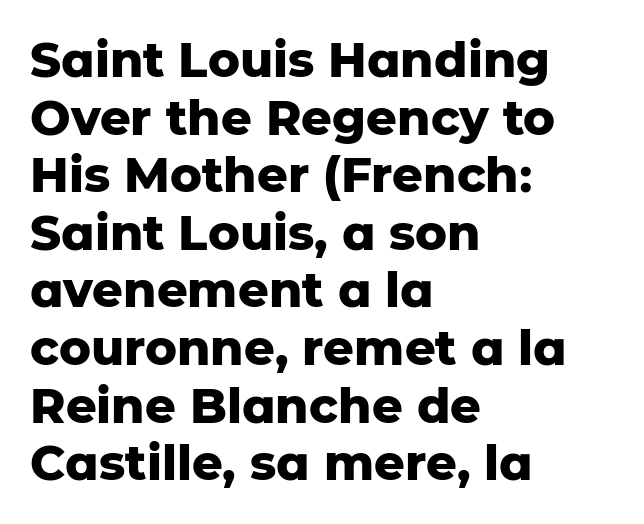
The image shows 48 px heavy sans-serif type, upright; set left-aligned, line spacing 1.2x, normal letter spacing, not underlined; low stroke contrast and a medium x-height.
